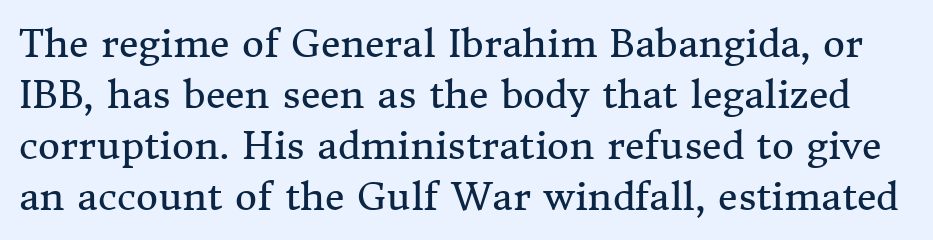
Q: Is the text bold? A: No.
Q: Is the text italic (slanted)? A: No, it is upright.
Q: Is the typeface a serif or a sans-serif typeface? A: Serif.
Q: Is the text underlined? A: No.
Q: Is the spacing between letters normal or unusually wide? A: Normal.
Q: Is the spacing between lines tight, normal or loose? A: Normal.
Q: Width (condensed, normal, or wide)? A: Normal.
Q: Stroke contrast? A: Medium.
Q: x-height? A: Medium.
Q: Monospaced? A: No.
